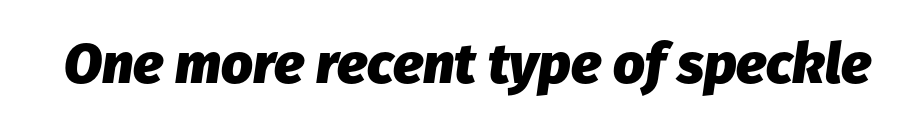
Nobody drew a line under any word here. The face used here is proportionally spaced, like ordinary book or web type. Designer's note — italics engaged. On the weight axis this lands at bold, roughly 700. Does extra space separate the letters? No, they use regular spacing.
